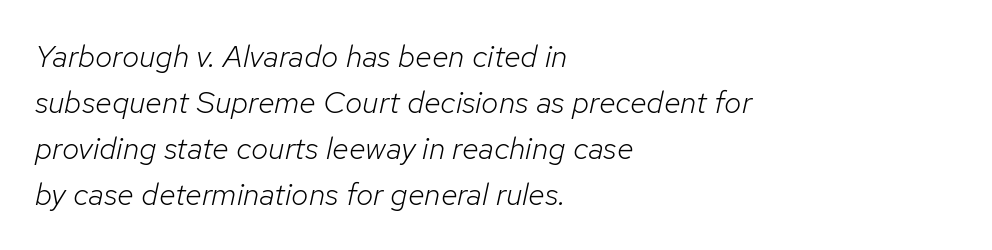
The image shows 31 px light type, italic (leaning right); set left-aligned, normal line spacing (1.48x), normal letter spacing, not underlined; low stroke contrast and a medium x-height.
